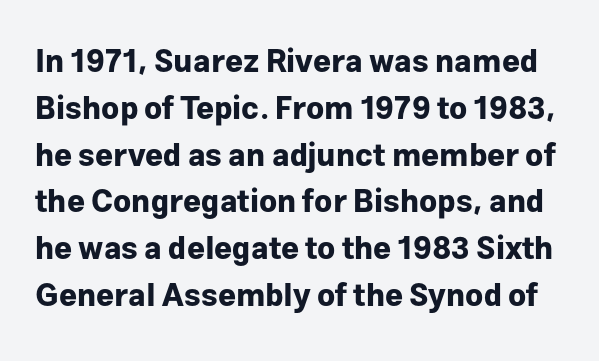
{"serif": "no", "italic": "no", "bold": "yes", "weight": "bold", "width": "normal", "stroke_contrast": "low", "x_height": "medium", "monospaced": "no", "underline": "no", "line_spacing": "normal", "line_spacing_ratio": 1.51, "letter_spacing": "normal", "letter_spacing_em": 0.0, "glyph_px": 31}
